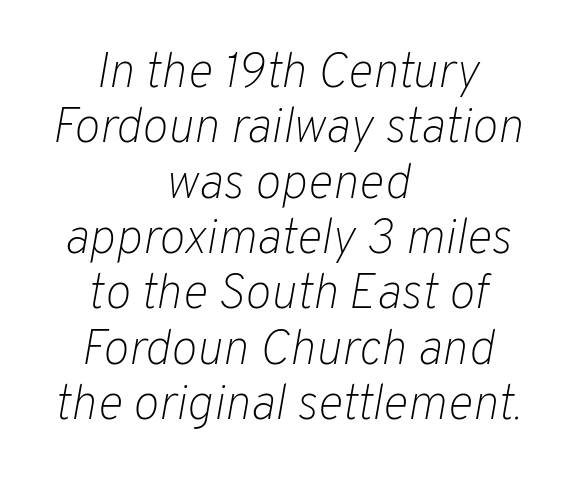
The image shows 49 px light type, italic (leaning right); set centered, tight line spacing (1.13x), normal letter spacing, not underlined; low stroke contrast and a medium x-height.
